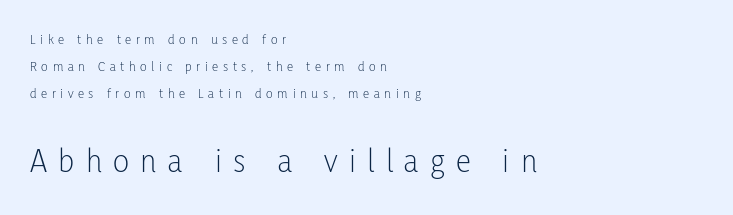
The more generous point size was reserved for the lower chunk. Each letter keeps its own natural width here, so spacing adapts to shape. A clean baseline with only descenders dipping below it. Compared with typical paragraphs, the rows here are farther apart. This sample is left-justified, so line endings fall wherever the words run out.
